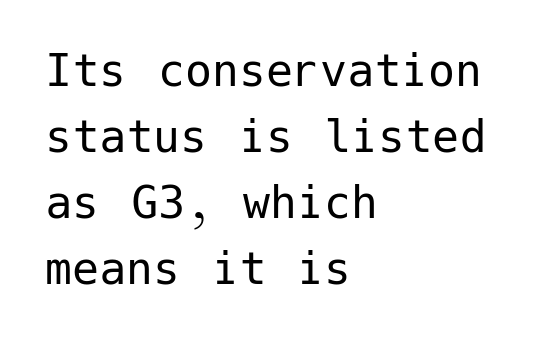
The image shows 54 px regular-weight sans-serif type, upright; set left-aligned, line spacing 1.22x, normal letter spacing, not underlined; low stroke contrast and a medium x-height.
